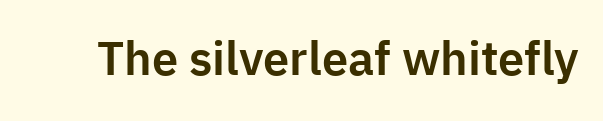
Each letter keeps its own natural width here, so spacing adapts to shape. A typesetter would label this face a sans. Bare-footed words on every line. The passage shown has conventional tracking throughout.
